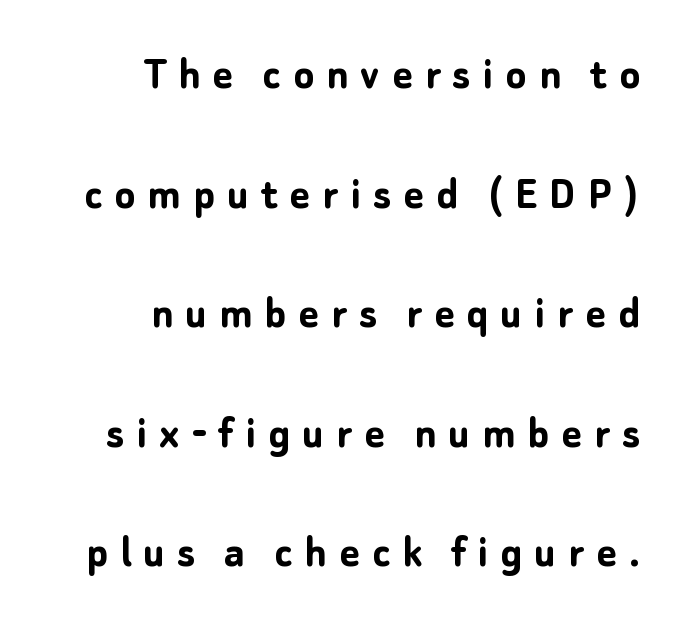
You could not count columns in this text — the font is proportionally spaced. These lines stack with their right ends in a neat column. Characters remain perfectly vertical along every line. Compared with typical paragraphs, the rows here are farther apart. Heavy-handed strokes throughout: this text is bold.
